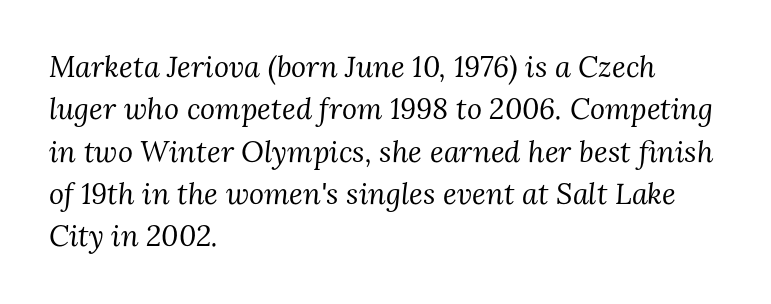
{"serif": "yes", "italic": "yes", "lean": "right", "slant_degrees": 3, "bold": "no", "weight": "regular", "width": "normal", "stroke_contrast": "medium", "x_height": "medium", "monospaced": "no", "underline": "no", "align": "left", "line_spacing": "normal", "line_spacing_ratio": 1.46, "letter_spacing": "normal", "letter_spacing_em": 0.0, "glyph_px": 29}
